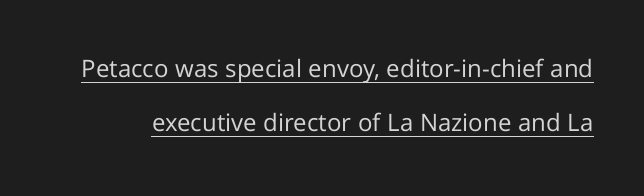
{"italic": "no", "bold": "no", "underline": "yes", "line_spacing": "loose", "line_spacing_ratio": 2.27, "letter_spacing": "normal", "letter_spacing_em": 0.0, "glyph_px": 24}
